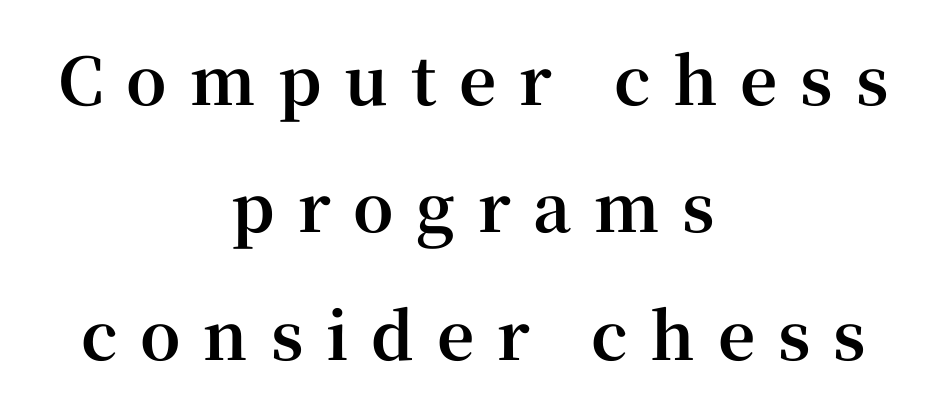
Q: Is the text bold? A: Yes.
Q: Is the text italic (slanted)? A: No, it is upright.
Q: Is the typeface a serif or a sans-serif typeface? A: Serif.
Q: Is the text underlined? A: No.
Q: How is the paragraph aligned? A: Centered.
Q: Is the spacing between letters normal or unusually wide? A: Unusually wide.
Q: Is the spacing between lines tight, normal or loose? A: Loose.
Q: Width (condensed, normal, or wide)? A: Normal.
Q: Stroke contrast? A: High.
Q: x-height? A: Medium.
Q: Monospaced? A: No.
